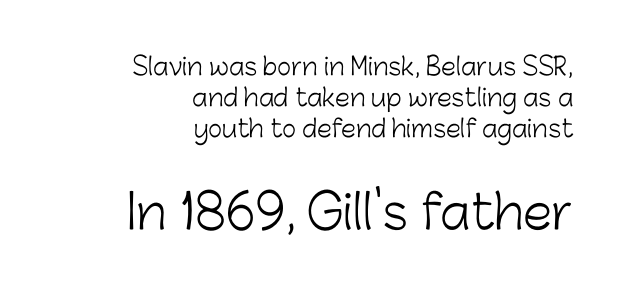
The image shows 47 px light sans-serif type, upright; set right-aligned, normal line spacing (1.3x), normal letter spacing, not underlined; the second (bottom) block is 1.96x larger; low stroke contrast and a medium x-height.
